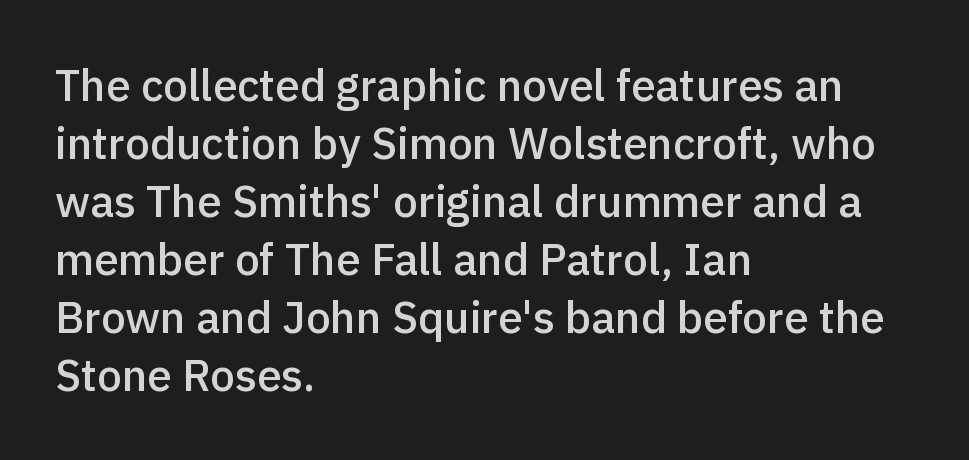
The image shows 44 px semibold sans-serif type, upright; set left-aligned, normal line spacing (1.32x), normal letter spacing, not underlined; a medium x-height.
